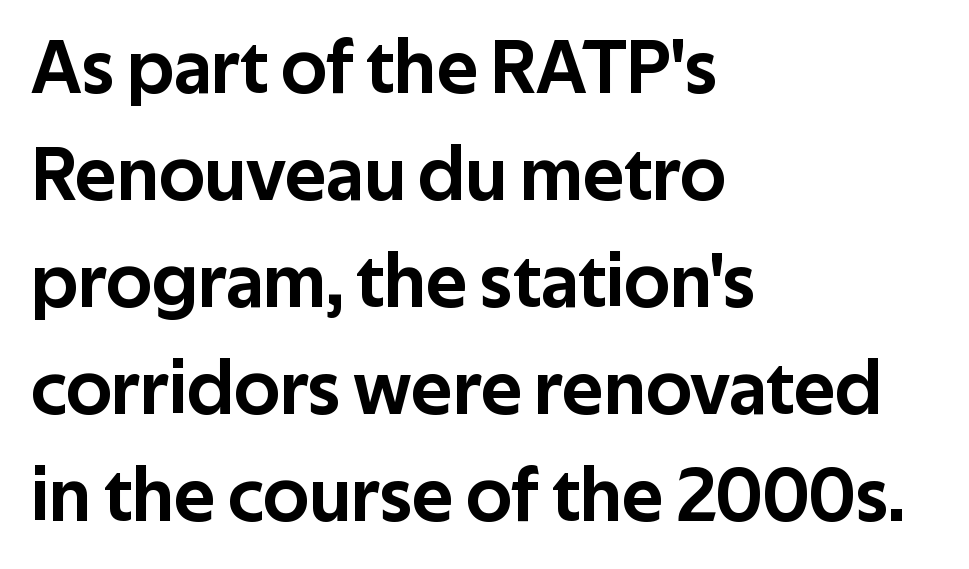
{"serif": "no", "italic": "no", "width": "normal", "stroke_contrast": "low", "x_height": "medium", "monospaced": "no", "underline": "no", "align": "left", "line_spacing": "normal", "line_spacing_ratio": 1.39, "letter_spacing": "normal", "letter_spacing_em": 0.0, "glyph_px": 77}
